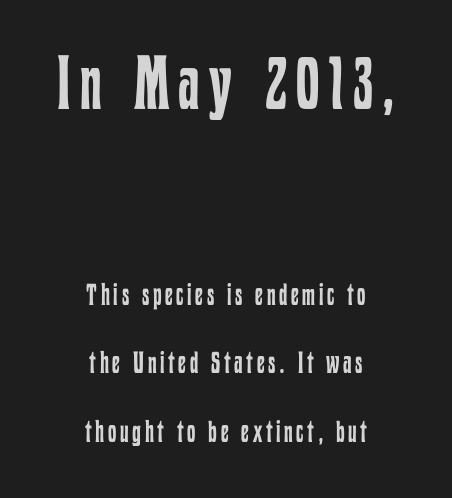
Q: Is the text bold? A: No.
Q: Is the text italic (slanted)? A: No, it is upright.
Q: Is the text underlined? A: No.
Q: How is the paragraph aligned? A: Centered.
Q: Is the spacing between lines tight, normal or loose? A: Loose.
Q: Which block of text is set in a larger size, the first (top) or the second (bottom)? A: The first (top) one.
Q: Width (condensed, normal, or wide)? A: Condensed.
Q: Stroke contrast? A: Low.
Q: x-height? A: Medium.
Q: Monospaced? A: No.
